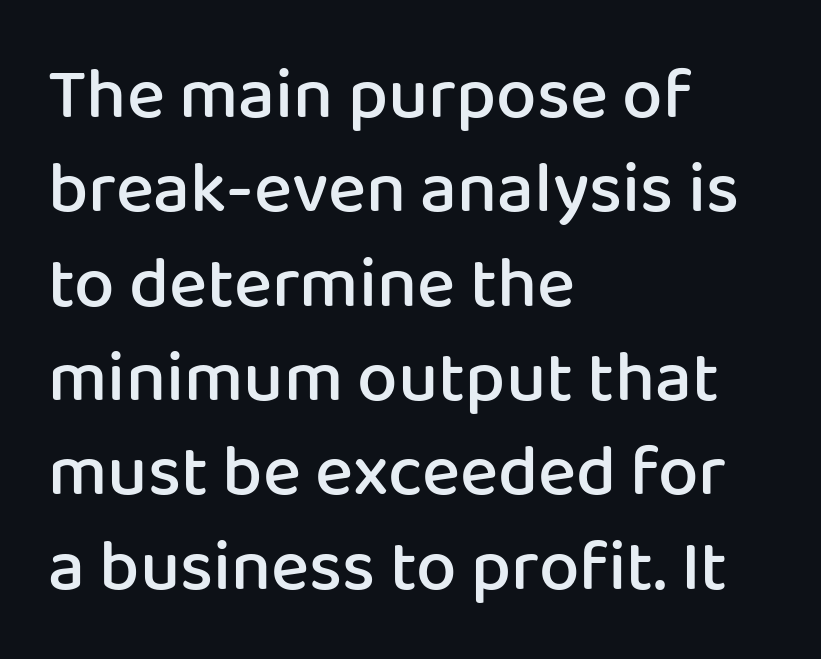
{"serif": "no", "italic": "no", "bold": "semi", "weight": "semibold", "width": "normal", "stroke_contrast": "low", "x_height": "medium", "monospaced": "no", "underline": "no", "align": "left", "line_spacing": "normal", "line_spacing_ratio": 1.31, "letter_spacing": "normal", "letter_spacing_em": 0.0, "glyph_px": 72}
